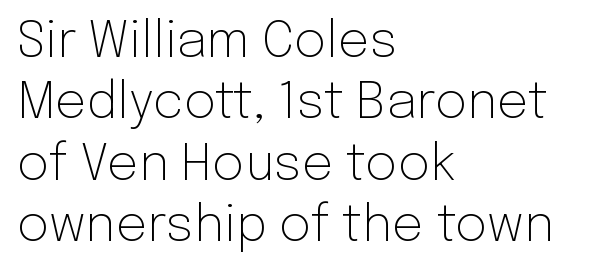
{"serif": "no", "italic": "no", "bold": "no", "weight": "light", "width": "normal", "stroke_contrast": "low", "x_height": "medium", "monospaced": "no", "underline": "no", "align": "left", "line_spacing_ratio": 1.23, "letter_spacing": "normal", "letter_spacing_em": 0.0, "glyph_px": 50}
